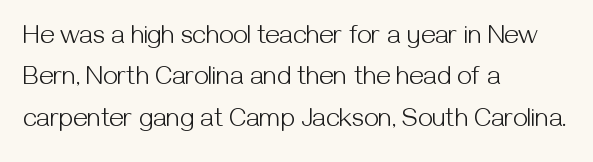
Q: Is the text bold? A: No.
Q: Is the text italic (slanted)? A: No, it is upright.
Q: Is the text underlined? A: No.
Q: How is the paragraph aligned? A: Left-aligned.
Q: Is the spacing between letters normal or unusually wide? A: Normal.
Q: Is the spacing between lines tight, normal or loose? A: Normal.
